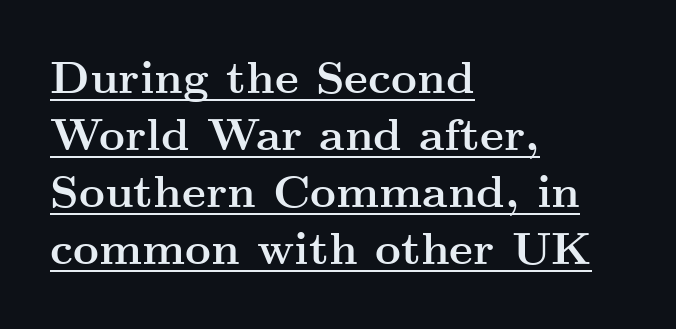
Q: Is the text bold? A: Yes.
Q: Is the text italic (slanted)? A: No, it is upright.
Q: Is the typeface a serif or a sans-serif typeface? A: Serif.
Q: Is the text underlined? A: Yes.
Q: How is the paragraph aligned? A: Left-aligned.
Q: Is the spacing between letters normal or unusually wide? A: Normal.
Q: Is the spacing between lines tight, normal or loose? A: Normal.
Q: Width (condensed, normal, or wide)? A: Wide.
Q: Stroke contrast? A: Medium.
Q: x-height? A: Small.
Q: Monospaced? A: No.
